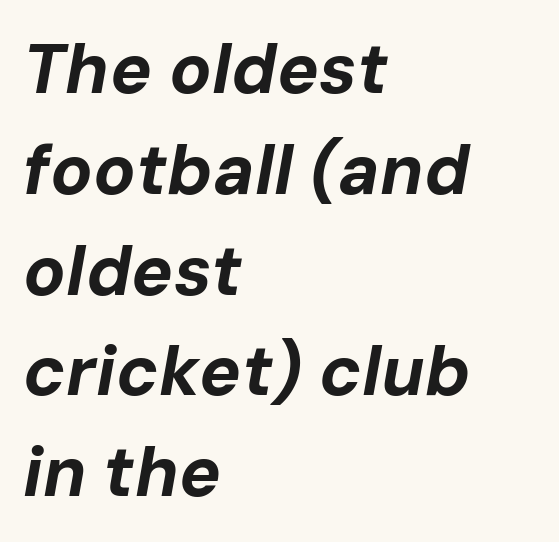
The image shows 70 px bold type, italic (leaning right); set left-aligned, normal line spacing (1.44x), normal letter spacing, not underlined; low stroke contrast and a medium x-height.
